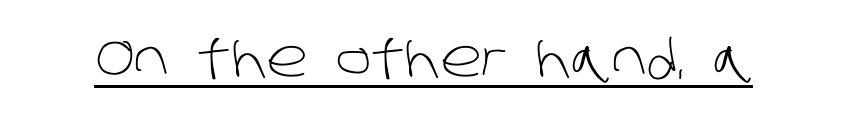
The image shows 52 px light sans-serif type; set normal letter spacing, underlined; low stroke contrast and a large x-height.
